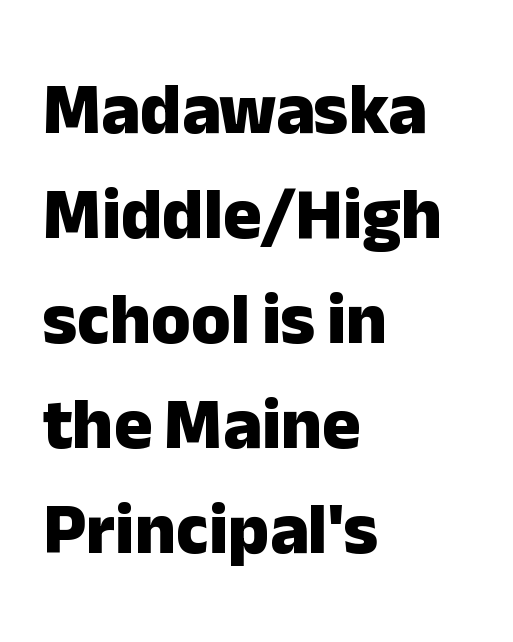
The gap between lines stays unmarked. Summary of weight: heavy, a full bold. Normally led — the rows are evenly, conventionally spaced. Posture: vertical. Are there feet on the stems? There aren't — it's a sans. The type is set solid horizontally, with unmodified tracking.
